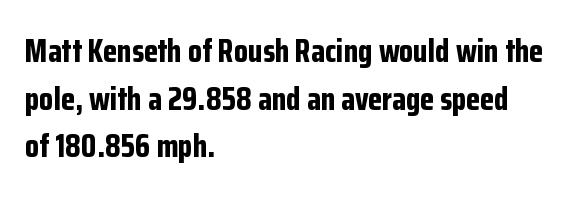
The image shows 32 px bold, condensed sans-serif type, upright; set left-aligned, normal line spacing (1.49x), normal letter spacing, not underlined; low stroke contrast and a medium x-height.
